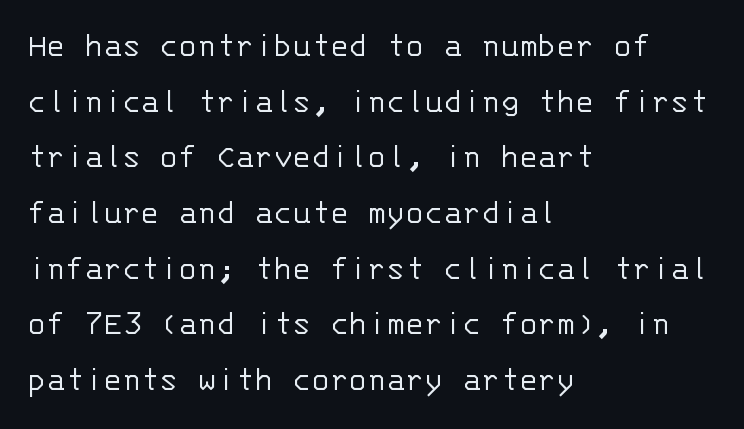
Words appear dense and cohesive because spacing is normal. This sample has the even, mechanical cadence of fixed-width lettering. The font sits on the lighter half of the weight spectrum, regular included. Casual observation: everything's shoved over to the left.
